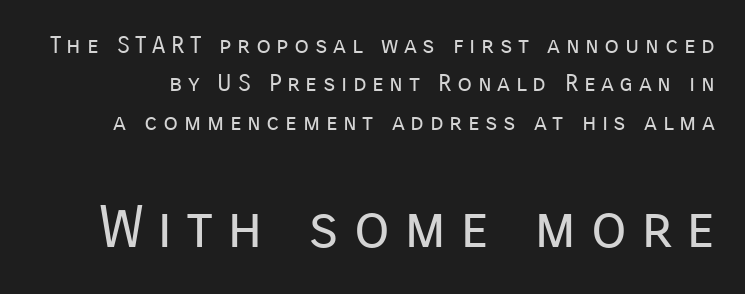
The image shows 59 px regular-weight sans-serif type, upright; set normal line spacing (1.6x), unusually wide letter spacing (+0.23 em), not underlined; the second (bottom) block is 2.46x larger; low stroke contrast and a medium x-height.
